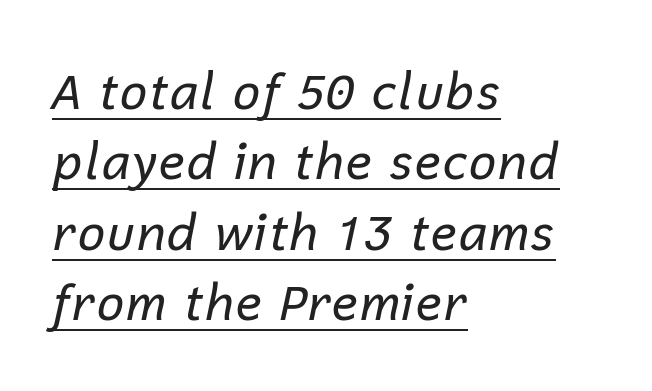
Weight class: somewhere from thin through regular. Layout note: lines flush left. Decoration check: the copy is underlined. The space between consecutive lines is moderate.
